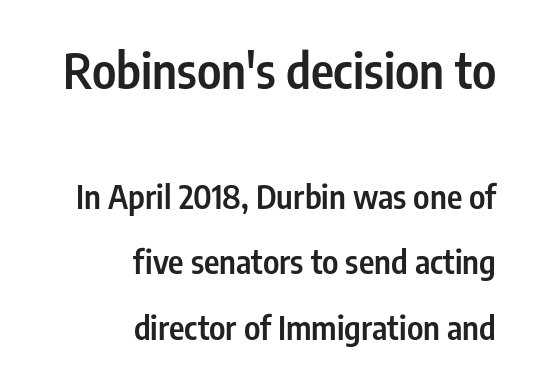
Q: Is the text bold? A: Semi-bold.
Q: Is the text italic (slanted)? A: No, it is upright.
Q: Is the typeface a serif or a sans-serif typeface? A: Sans-serif.
Q: Is the text underlined? A: No.
Q: How is the paragraph aligned? A: Right-aligned.
Q: Is the spacing between letters normal or unusually wide? A: Normal.
Q: Is the spacing between lines tight, normal or loose? A: Loose.
Q: Which block of text is set in a larger size, the first (top) or the second (bottom)? A: The first (top) one.
Q: Width (condensed, normal, or wide)? A: Condensed.
Q: Stroke contrast? A: Low.
Q: x-height? A: Medium.
Q: Monospaced? A: No.
